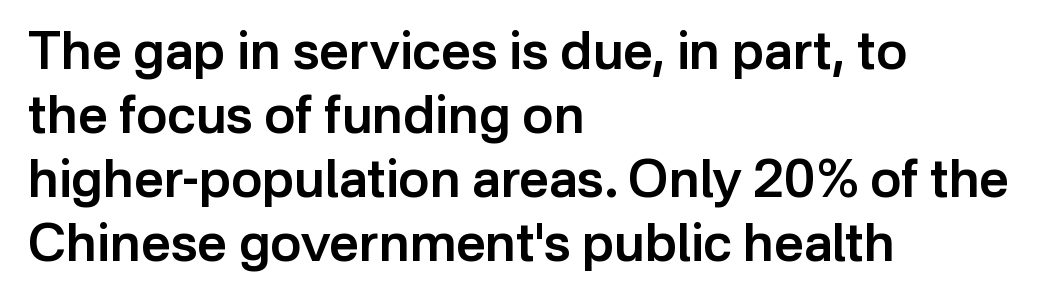
{"serif": "no", "italic": "no", "bold": "semi", "weight": "semibold", "width": "normal", "stroke_contrast": "low", "x_height": "medium", "monospaced": "no", "underline": "no", "align": "left", "line_spacing_ratio": 1.23, "letter_spacing": "normal", "letter_spacing_em": 0.0, "glyph_px": 52}
